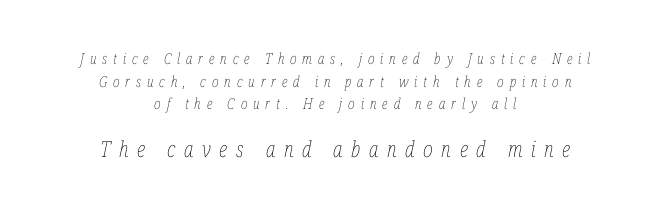
The image shows 22 px text type, italic (leaning right); set centered, normal line spacing (1.51x), unusually wide letter spacing (+0.39 em), not underlined; the second (bottom) block is 1.47x larger.
